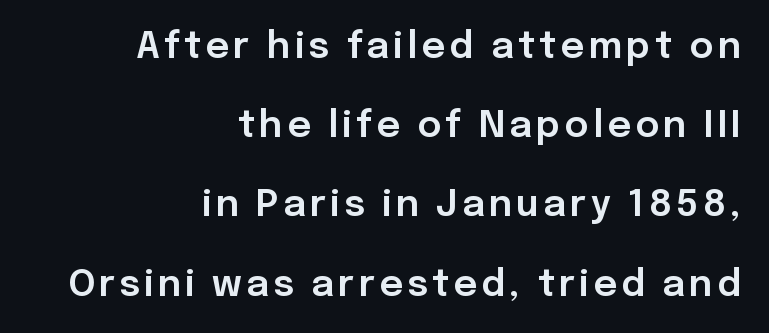
Q: Is the text italic (slanted)? A: No, it is upright.
Q: Is the typeface a serif or a sans-serif typeface? A: Sans-serif.
Q: Is the text underlined? A: No.
Q: How is the paragraph aligned? A: Right-aligned.
Q: Is the spacing between lines tight, normal or loose? A: Loose.
Q: Width (condensed, normal, or wide)? A: Normal.
Q: Stroke contrast? A: Low.
Q: x-height? A: Medium.
Q: Monospaced? A: No.
